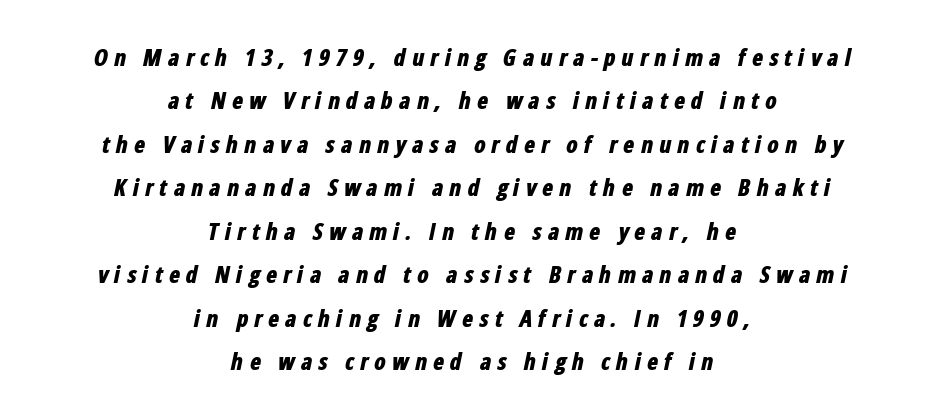
The image shows 23 px bold type, italic (leaning right); set centered, line spacing 1.89x, unusually wide letter spacing (+0.25 em), not underlined.
